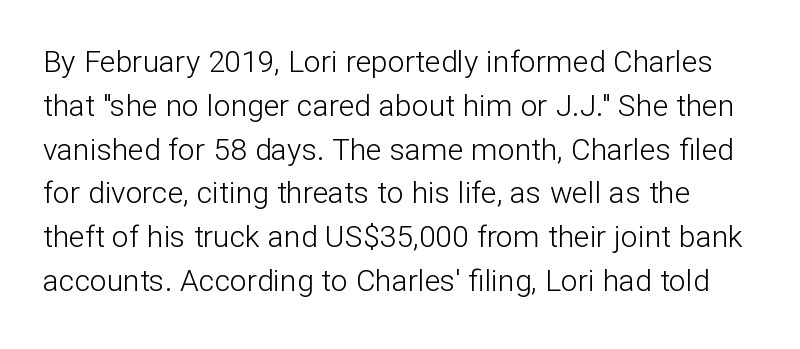
Each word holds together tightly as a unit, with standard inter-letter gaps. The characters display no serif detailing; their extremities are plain. The leading is moderate, giving the passage an even texture. The zone under the glyphs is completely vacant. Ascenders rise straight up at ninety degrees.
